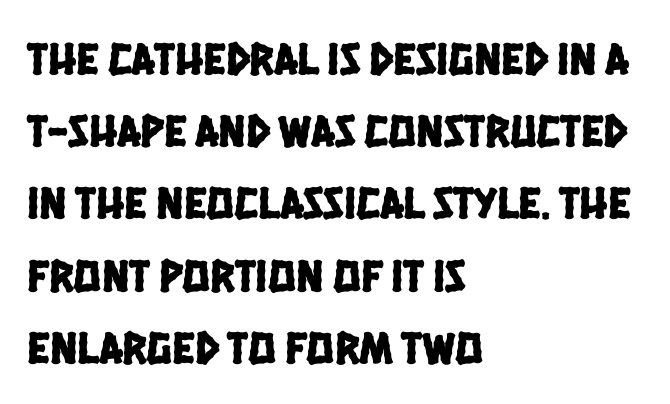
The image shows 46 px condensed sans-serif type; set left-aligned, normal line spacing (1.57x), normal letter spacing, not underlined; low stroke contrast and a large x-height.
